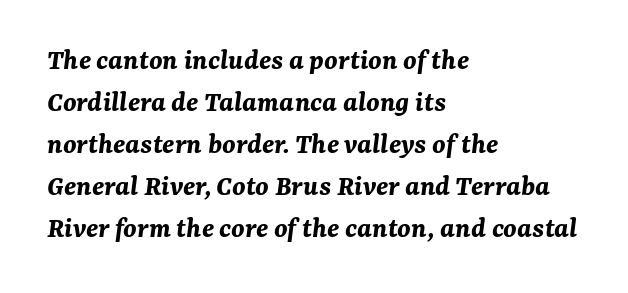
{"italic": "yes", "lean": "right", "slant_degrees": 7, "bold": "yes", "weight": "bold", "width": "normal", "stroke_contrast": "medium", "x_height": "medium", "monospaced": "no", "underline": "no", "align": "left", "line_spacing": "normal", "line_spacing_ratio": 1.4, "letter_spacing": "normal", "letter_spacing_em": 0.0, "glyph_px": 30}
